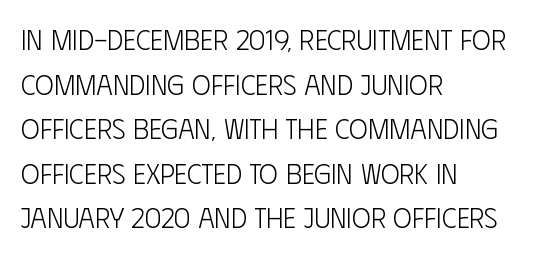
The image shows 28 px light, condensed sans-serif type, upright; set left-aligned, normal line spacing (1.59x), normal letter spacing, not underlined; low stroke contrast and a large x-height.
